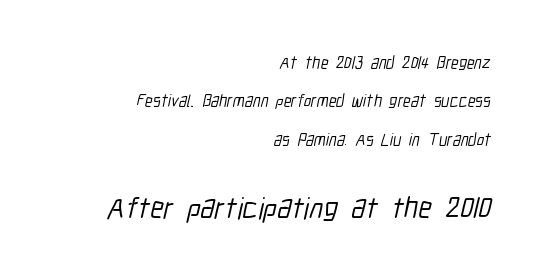
Standard letterfit; no display-style spreading of the glyphs. Each line ends at the same right margin while the left side varies. How would I describe the line gaps? Wide and relaxed. Beneath every word, the page is bare.
